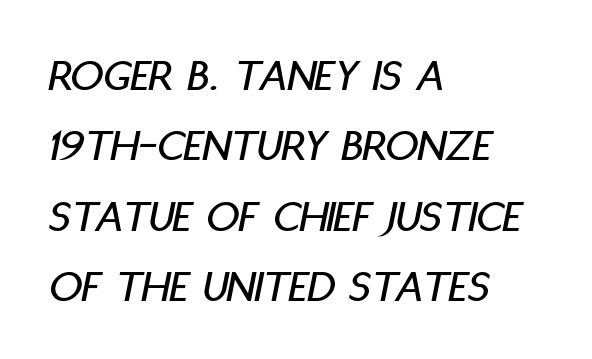
{"italic": "yes", "lean": "right", "slant_degrees": 11, "width": "condensed", "stroke_contrast": "low", "x_height": "large", "monospaced": "no", "underline": "no", "align": "left", "line_spacing": "normal", "line_spacing_ratio": 1.53, "letter_spacing": "normal", "letter_spacing_em": 0.0, "glyph_px": 46}
